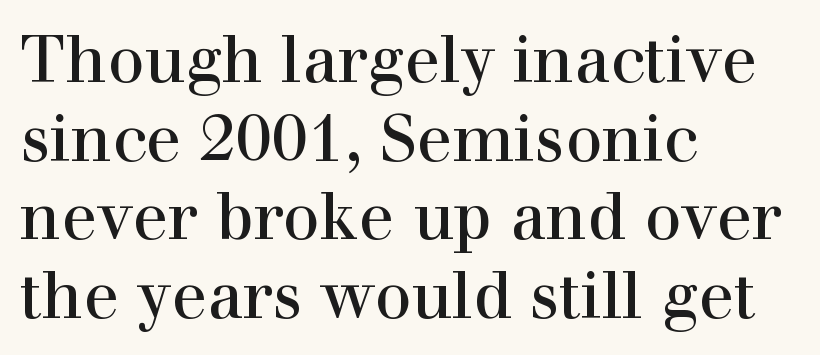
There is no visible air inserted between adjacent glyphs. Has an underline been added? It has not. The font family rendered here belongs to the serif group. Notice how the passage keeps a crisp vertical edge on the left only. Spacing verdict: proportional, widths tailored to each character. Is there any slant? The stems are plumb.
